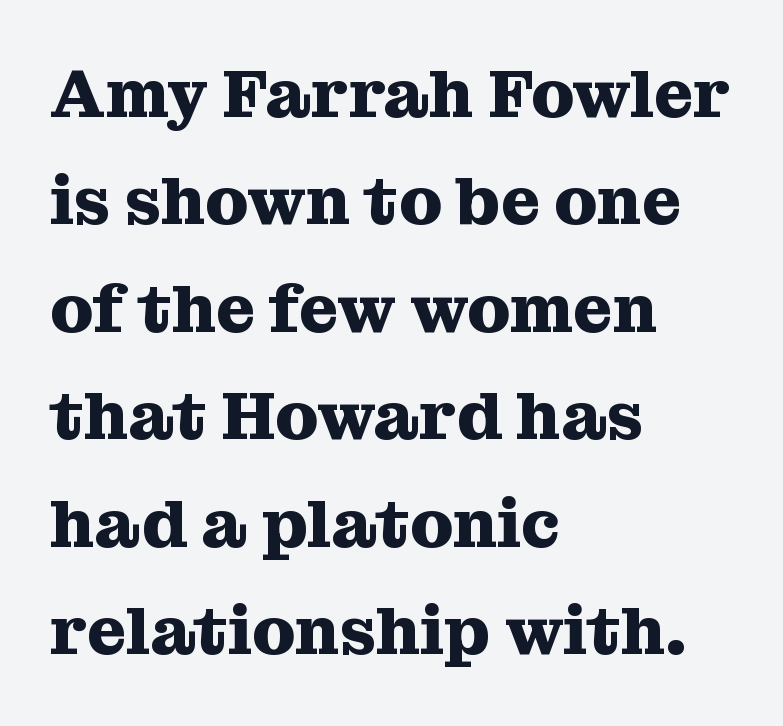
Q: Is the text bold? A: Yes.
Q: Is the text italic (slanted)? A: No, it is upright.
Q: Is the typeface a serif or a sans-serif typeface? A: Serif.
Q: Is the text underlined? A: No.
Q: How is the paragraph aligned? A: Left-aligned.
Q: Is the spacing between letters normal or unusually wide? A: Normal.
Q: Is the spacing between lines tight, normal or loose? A: Normal.
Q: Width (condensed, normal, or wide)? A: Normal.
Q: Stroke contrast? A: Medium.
Q: x-height? A: Medium.
Q: Monospaced? A: No.
